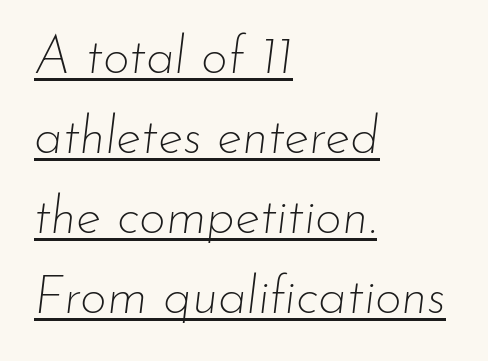
{"italic": "yes", "lean": "right", "slant_degrees": 7, "bold": "no", "weight": "thin", "width": "normal", "stroke_contrast": "low", "x_height": "small", "monospaced": "no", "underline": "yes", "align": "left", "line_spacing": "normal", "line_spacing_ratio": 1.54, "letter_spacing": "normal", "letter_spacing_em": 0.0, "glyph_px": 52}
